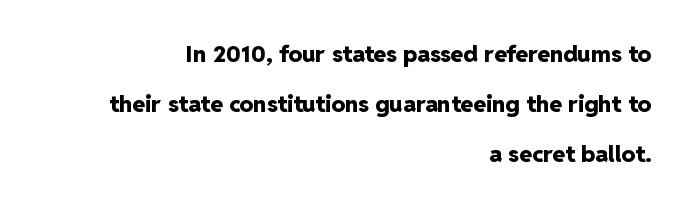
The font's upright variant was chosen for this text. In CSS terms this would be text-align: right. Tracking value appears to be zero — textbook default spacing. The zone under the glyphs is completely vacant.
